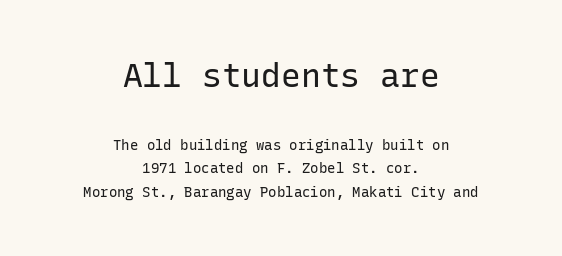
Q: Is the text bold? A: No.
Q: Is the text italic (slanted)? A: No, it is upright.
Q: Is the typeface a serif or a sans-serif typeface? A: Sans-serif.
Q: Is the text underlined? A: No.
Q: How is the paragraph aligned? A: Centered.
Q: Is the spacing between letters normal or unusually wide? A: Normal.
Q: Is the spacing between lines tight, normal or loose? A: Normal.
Q: Which block of text is set in a larger size, the first (top) or the second (bottom)? A: The first (top) one.
Q: Width (condensed, normal, or wide)? A: Normal.
Q: Stroke contrast? A: Low.
Q: x-height? A: Medium.
Q: Monospaced? A: Yes.
